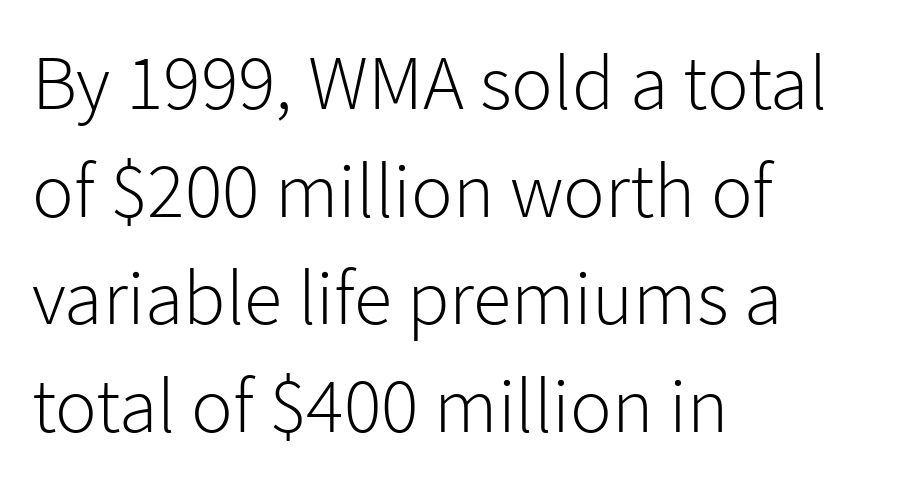
{"serif": "no", "italic": "no", "bold": "no", "weight": "light", "width": "normal", "stroke_contrast": "low", "x_height": "medium", "monospaced": "no", "underline": "no", "align": "left", "line_spacing": "normal", "line_spacing_ratio": 1.38, "letter_spacing": "normal", "letter_spacing_em": 0.0, "glyph_px": 78}
